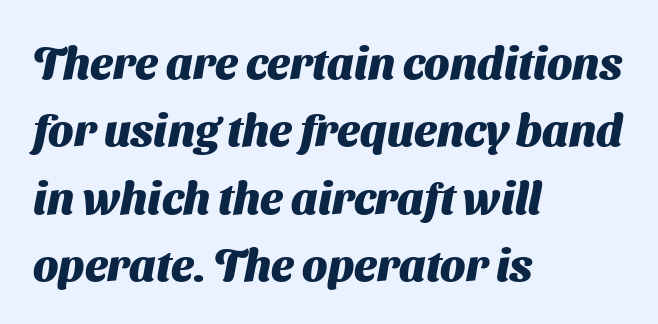
The image shows 45 px heavy sans-serif type; set left-aligned, normal line spacing (1.5x), normal letter spacing, not underlined; medium stroke contrast and a medium x-height.
